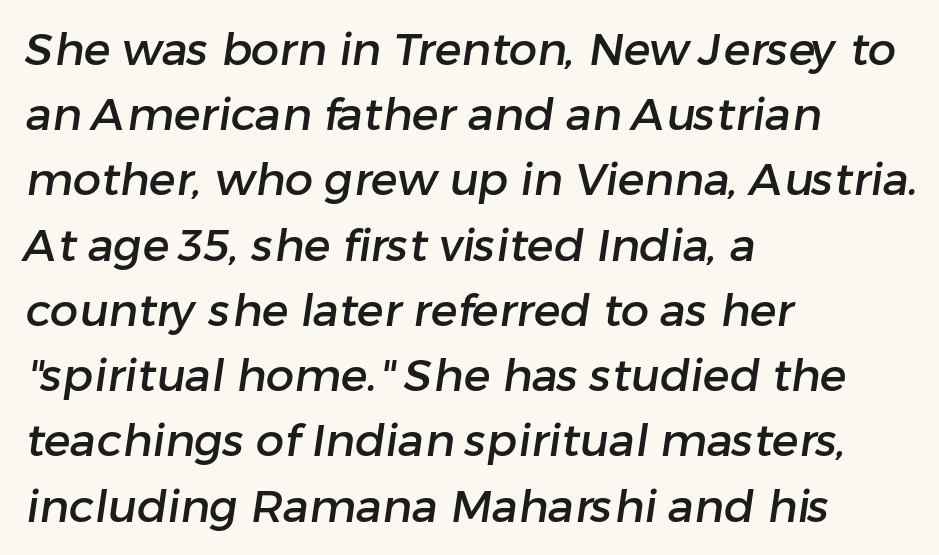
The image shows 45 px sans-serif type; set left-aligned, normal line spacing (1.45x), normal letter spacing, not underlined; low stroke contrast and a medium x-height.
